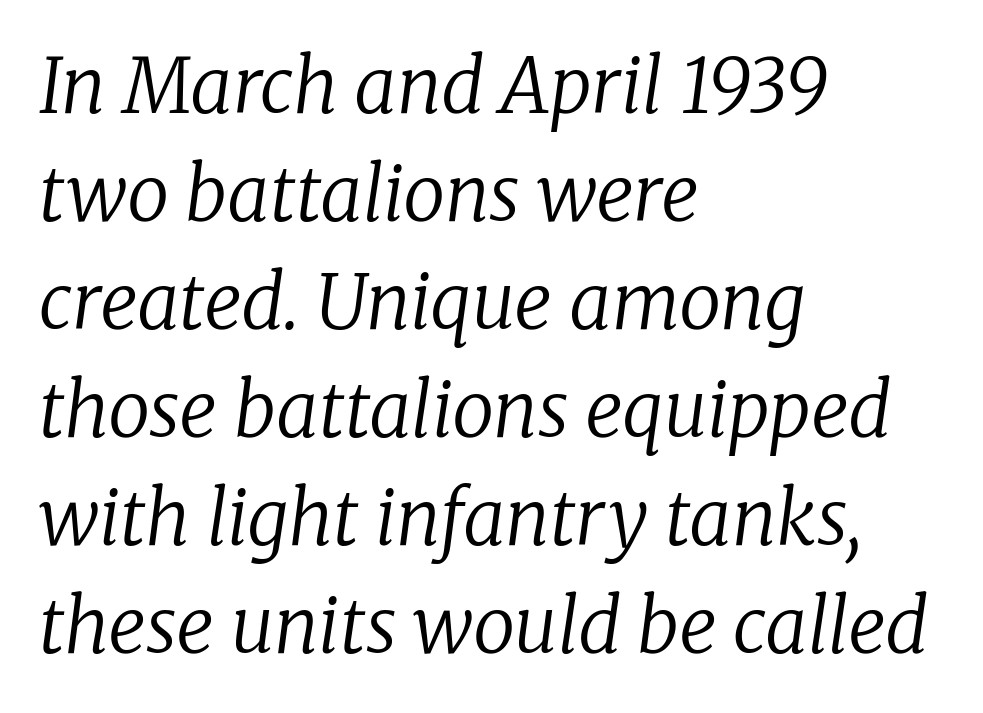
Q: Is the text bold? A: No.
Q: Is the text italic (slanted)? A: Yes, it leans right by about 8 degrees.
Q: Is the typeface a serif or a sans-serif typeface? A: Serif.
Q: Is the text underlined? A: No.
Q: How is the paragraph aligned? A: Left-aligned.
Q: Is the spacing between letters normal or unusually wide? A: Normal.
Q: Is the spacing between lines tight, normal or loose? A: Normal.
Q: Width (condensed, normal, or wide)? A: Normal.
Q: Stroke contrast? A: Low.
Q: x-height? A: Medium.
Q: Monospaced? A: No.
